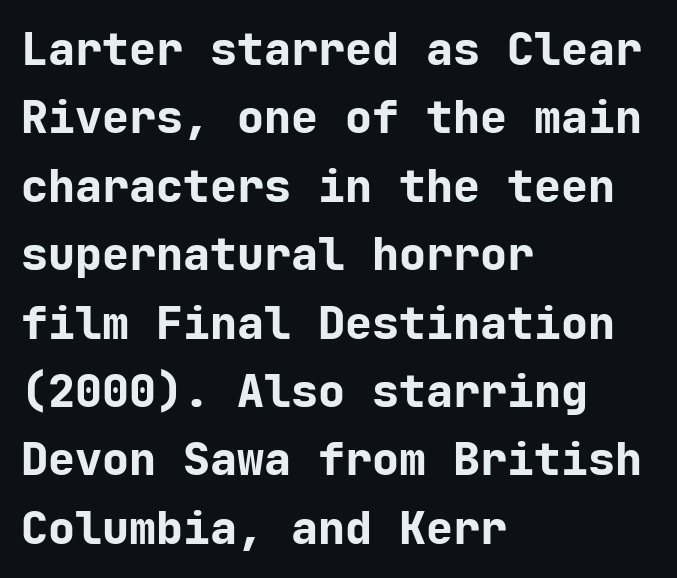
{"serif": "no", "italic": "no", "bold": "yes", "weight": "bold", "width": "normal", "stroke_contrast": "low", "x_height": "medium", "monospaced": "yes", "underline": "no", "align": "left", "line_spacing": "normal", "line_spacing_ratio": 1.52, "letter_spacing": "normal", "letter_spacing_em": 0.0, "glyph_px": 45}
